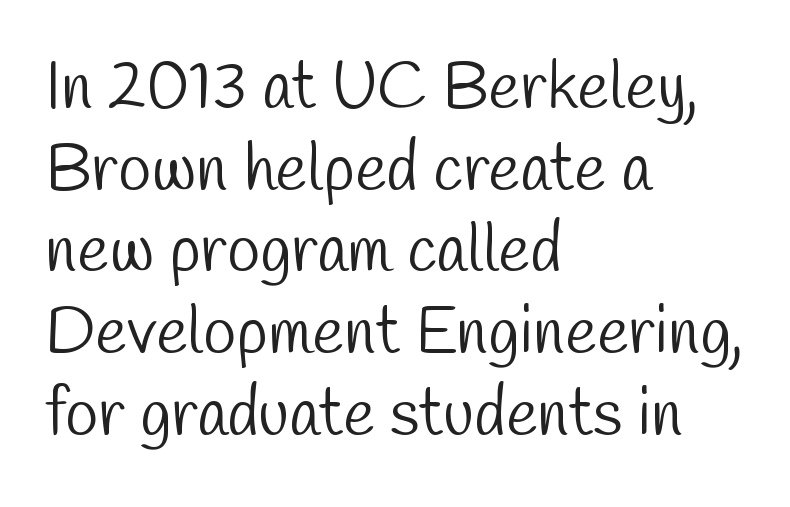
Line starts are locked; line ends wander. The typeface chosen for these lines omits serifs. Here the designer chose a conventional face with non-uniform glyph widths. No letter is thick-stroked: the sample isn't bold.
